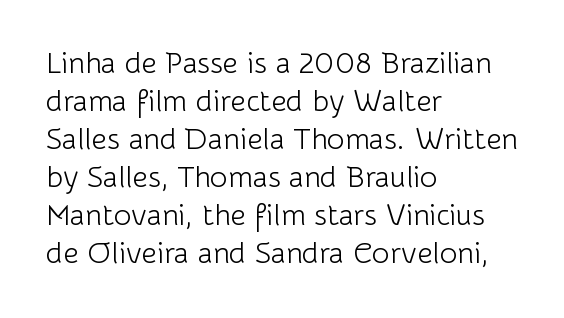
A clean baseline with only descenders dipping below it. A typesetter would mark this as roman, not italic. Looks like regular typesetting: each glyph gets only the width it needs. Compared with typical paragraphs, the rows here are spaced about the same. The passage shown is typeset with a sans-serif family.
